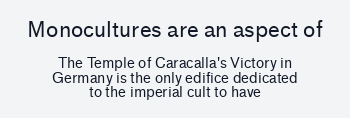
The image shows 21 px text type, upright; set centered, tight line spacing (1.03x), normal letter spacing, not underlined; the first (top) block is 1.5x larger.
